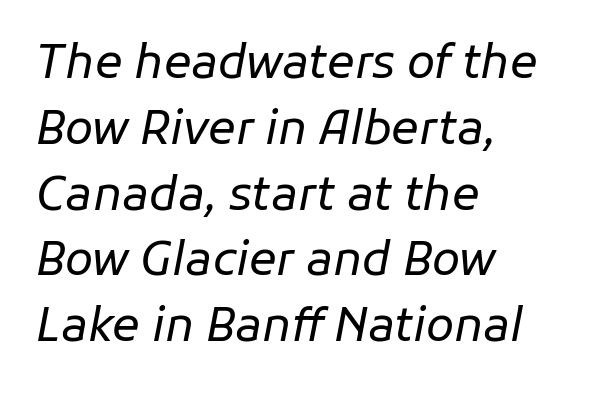
Layout note: lines flush left. Rendered with sloped, italic letterforms. You could not count columns in this text — the font is proportionally spaced. Students, observe: this is what conventionally led text looks like. This rendering features lettering with no underline. Is the type heavy? It reads as light-to-regular instead.
